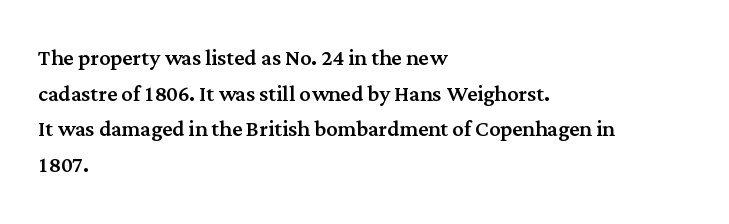
Q: Is the text italic (slanted)? A: No, it is upright.
Q: Is the typeface a serif or a sans-serif typeface? A: Serif.
Q: Is the text underlined? A: No.
Q: How is the paragraph aligned? A: Left-aligned.
Q: Is the spacing between letters normal or unusually wide? A: Normal.
Q: Is the spacing between lines tight, normal or loose? A: Normal.
Q: Width (condensed, normal, or wide)? A: Normal.
Q: Stroke contrast? A: Medium.
Q: x-height? A: Medium.
Q: Monospaced? A: No.
